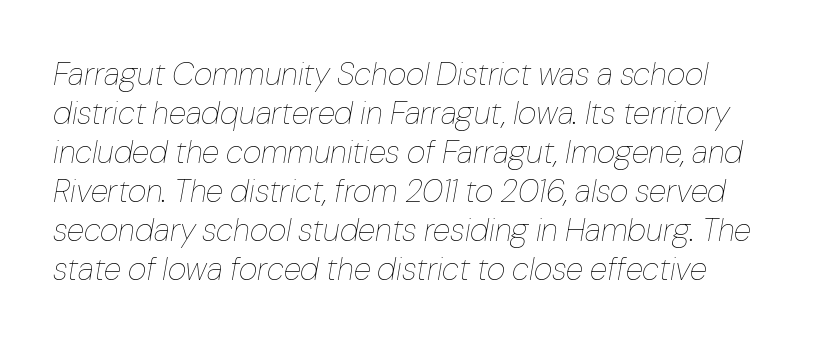
Between one letter and the next there's only the usual sliver of space. Slant detected: the letters are inclined. Lines of text with bare space underneath. Looks like regular typesetting: each glyph gets only the width it needs.
